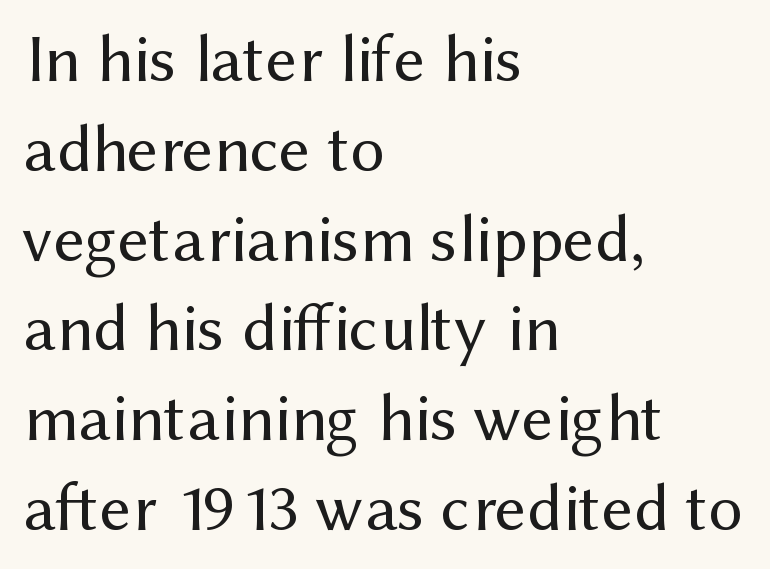
The type is set solid horizontally, with unmodified tracking. These lines are rendered in a variable-pitch font. Quick note: not italic, upright. The text was rendered using a sans face with plain stroke endings. Whoever set this chose a conventional vertical rhythm. Summary of weight: not heavy and not bold.
